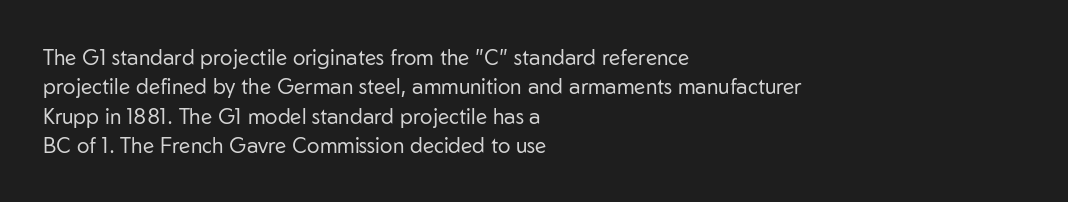
The image shows 21 px text type, upright; set left-aligned, normal line spacing (1.4x), normal letter spacing, not underlined.
